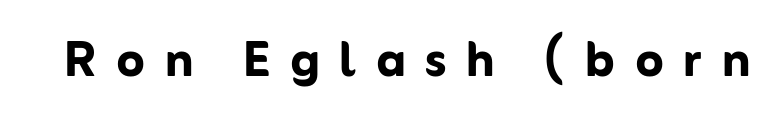
Q: Is the text bold? A: Yes.
Q: Is the text italic (slanted)? A: No, it is upright.
Q: Is the typeface a serif or a sans-serif typeface? A: Sans-serif.
Q: Is the text underlined? A: No.
Q: Is the spacing between letters normal or unusually wide? A: Unusually wide.
Q: Width (condensed, normal, or wide)? A: Normal.
Q: Stroke contrast? A: Low.
Q: x-height? A: Medium.
Q: Monospaced? A: No.
